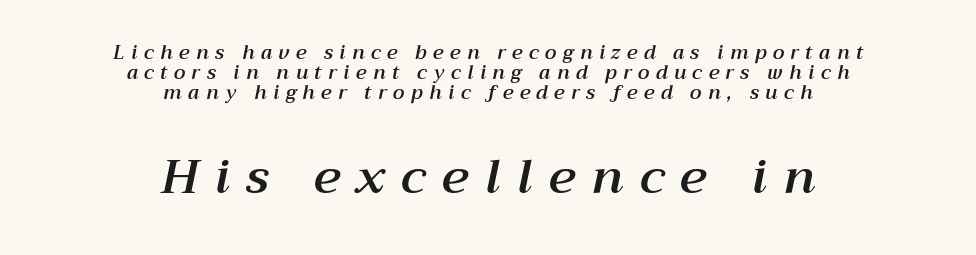
Each new line begins almost immediately beneath the previous one. Proportional: the letters do not fall into vertical columns. Whoever set this made the second block the dominant, larger element. Letters rest on an invisible, unmarked baseline.
